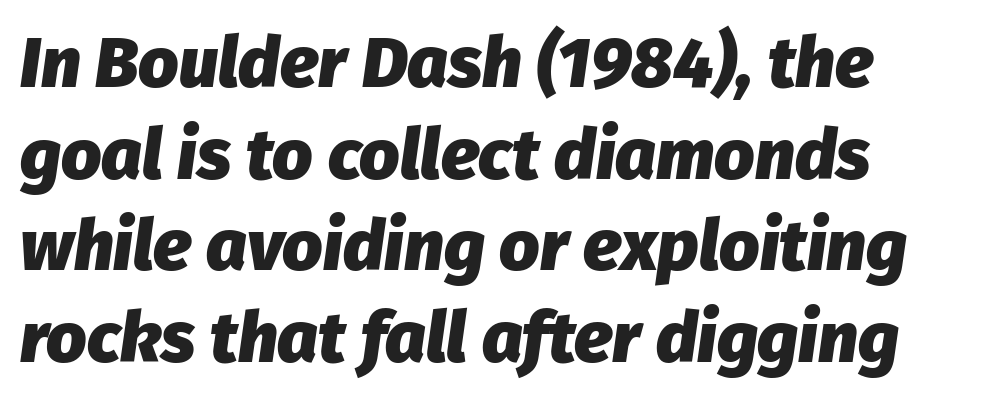
{"italic": "yes", "lean": "right", "slant_degrees": 8, "bold": "yes", "weight": "heavy", "width": "normal", "stroke_contrast": "low", "x_height": "medium", "monospaced": "no", "underline": "no", "line_spacing": "normal", "line_spacing_ratio": 1.29, "letter_spacing": "normal", "letter_spacing_em": 0.0, "glyph_px": 71}
